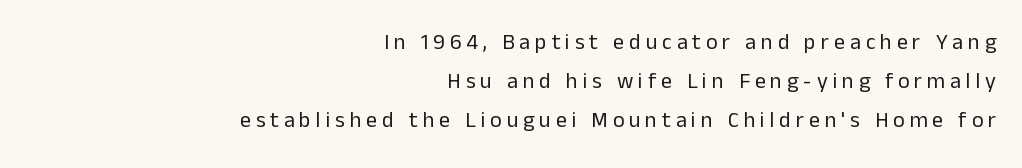
The image shows 22 px text type, upright; set right-aligned, line spacing 1.77x, unusually wide letter spacing (+0.22 em), not underlined.
